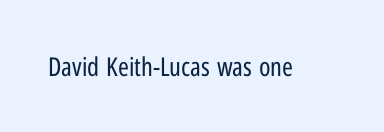
Q: Is the text bold? A: No.
Q: Is the text italic (slanted)? A: No, it is upright.
Q: Is the text underlined? A: No.
Q: Is the spacing between letters normal or unusually wide? A: Normal.
